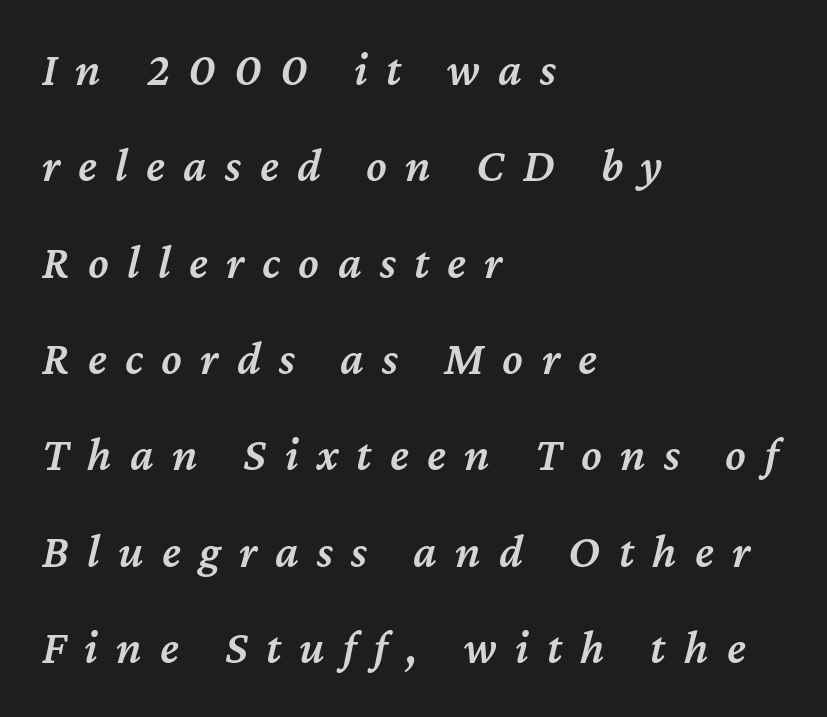
Q: Is the text bold? A: Semi-bold.
Q: Is the text italic (slanted)? A: Yes, it leans right by about 12 degrees.
Q: Is the text underlined? A: No.
Q: How is the paragraph aligned? A: Left-aligned.
Q: Is the spacing between letters normal or unusually wide? A: Unusually wide.
Q: Is the spacing between lines tight, normal or loose? A: Loose.
Q: Width (condensed, normal, or wide)? A: Normal.
Q: Stroke contrast? A: Medium.
Q: x-height? A: Medium.
Q: Monospaced? A: No.
